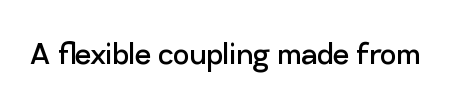
Q: Is the text bold? A: No.
Q: Is the text italic (slanted)? A: No, it is upright.
Q: Is the typeface a serif or a sans-serif typeface? A: Sans-serif.
Q: Is the text underlined? A: No.
Q: Is the spacing between letters normal or unusually wide? A: Normal.
Q: Width (condensed, normal, or wide)? A: Normal.
Q: Stroke contrast? A: Low.
Q: x-height? A: Medium.
Q: Monospaced? A: No.
